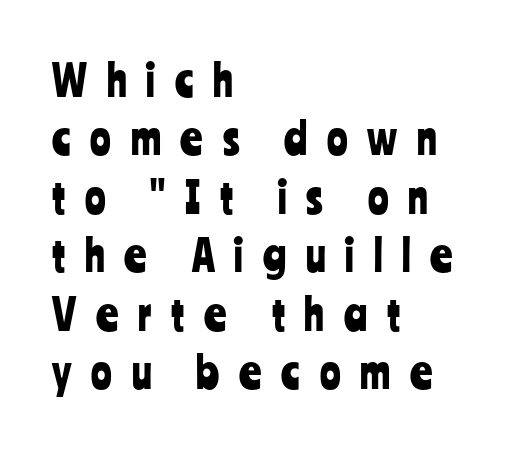
Q: Is the text italic (slanted)? A: No, it is upright.
Q: Is the typeface a serif or a sans-serif typeface? A: Sans-serif.
Q: Is the text underlined? A: No.
Q: How is the paragraph aligned? A: Left-aligned.
Q: Is the spacing between letters normal or unusually wide? A: Unusually wide.
Q: Is the spacing between lines tight, normal or loose? A: Normal.
Q: Width (condensed, normal, or wide)? A: Condensed.
Q: Stroke contrast? A: Low.
Q: x-height? A: Medium.
Q: Monospaced? A: No.
